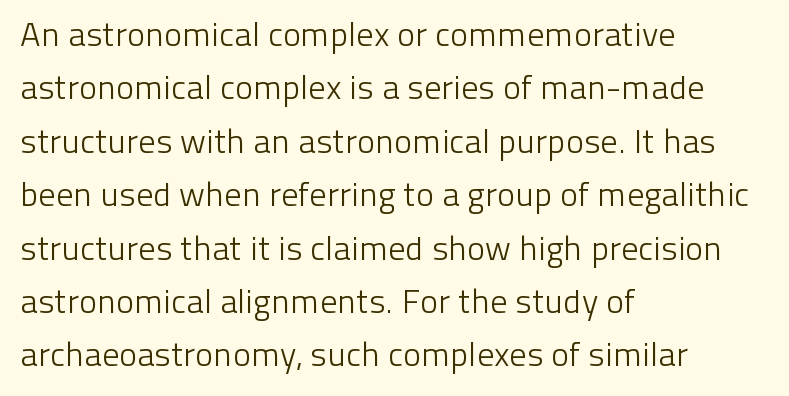
{"serif": "no", "italic": "no", "bold": "no", "weight": "light", "width": "normal", "stroke_contrast": "low", "x_height": "medium", "monospaced": "no", "underline": "no", "align": "left", "line_spacing": "normal", "line_spacing_ratio": 1.57, "letter_spacing": "normal", "letter_spacing_em": 0.0, "glyph_px": 34}
